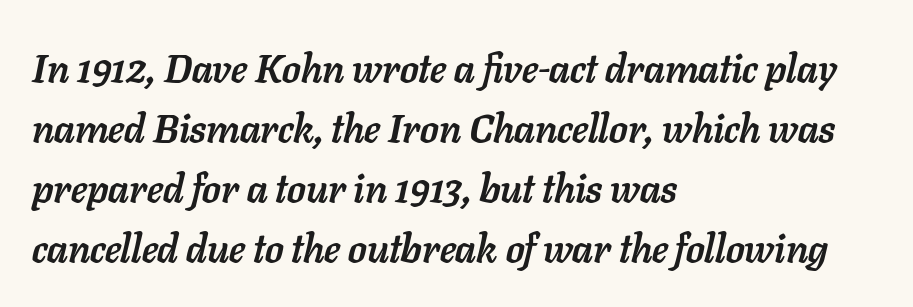
{"italic": "yes", "lean": "right", "slant_degrees": 11, "bold": "yes", "weight": "semibold", "width": "normal", "stroke_contrast": "low", "x_height": "medium", "monospaced": "no", "underline": "no", "align": "left", "line_spacing": "normal", "line_spacing_ratio": 1.5, "letter_spacing": "normal", "letter_spacing_em": 0.0, "glyph_px": 40}
